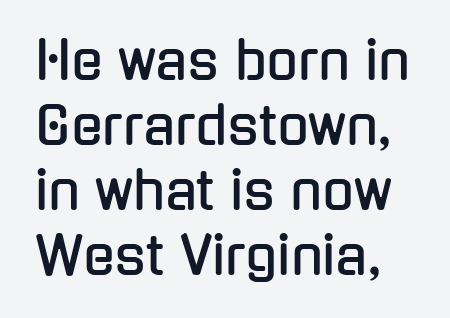
The image shows 52 px condensed sans-serif type, upright; set normal line spacing (1.25x), normal letter spacing, not underlined; low stroke contrast and a medium x-height.
